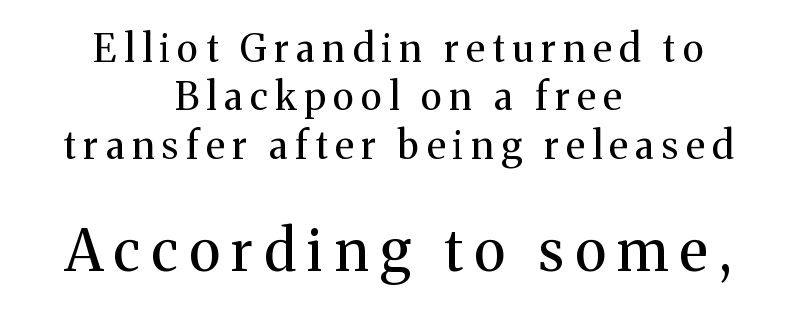
The image shows 57 px regular-weight serif type, upright; set centered, normal line spacing (1.27x), unusually wide letter spacing (+0.2 em), not underlined; the second (bottom) block is 1.5x larger; medium stroke contrast and a medium x-height.
